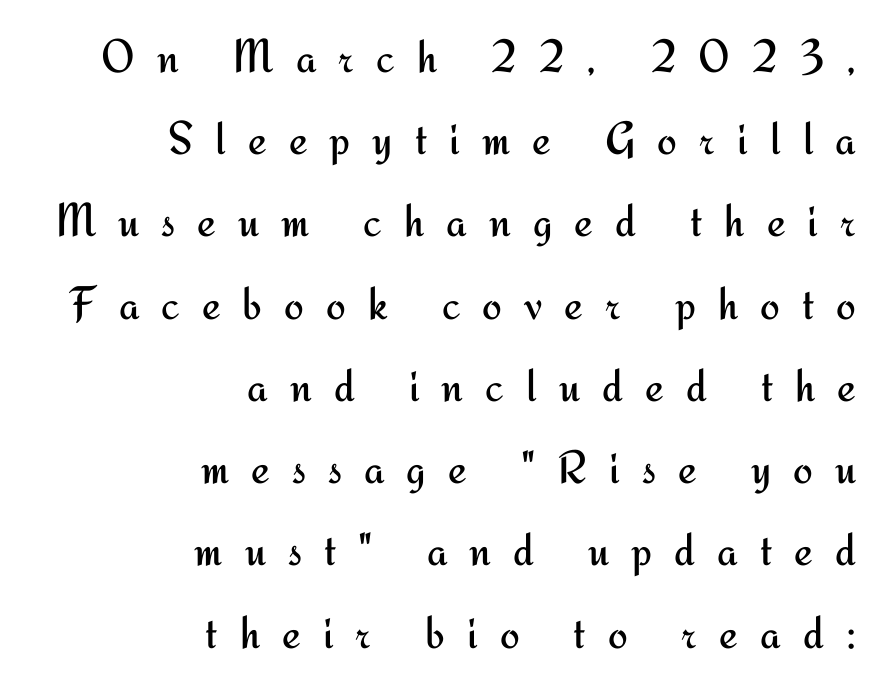
{"serif": "no", "italic": "no", "bold": "no", "weight": "regular", "width": "normal", "stroke_contrast": "medium", "x_height": "small", "monospaced": "no", "underline": "no", "align": "right", "line_spacing_ratio": 1.75, "letter_spacing": "wide", "letter_spacing_em": 0.47, "glyph_px": 47}
